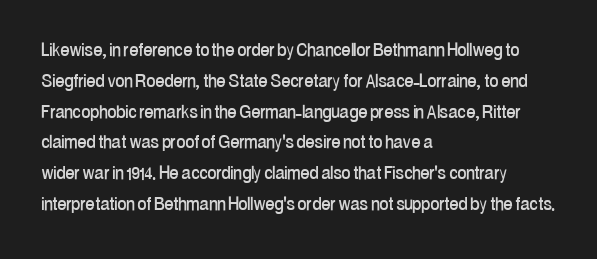
{"italic": "no", "underline": "no", "align": "left", "line_spacing": "normal", "line_spacing_ratio": 1.4, "letter_spacing": "normal", "letter_spacing_em": 0.0, "glyph_px": 22}
